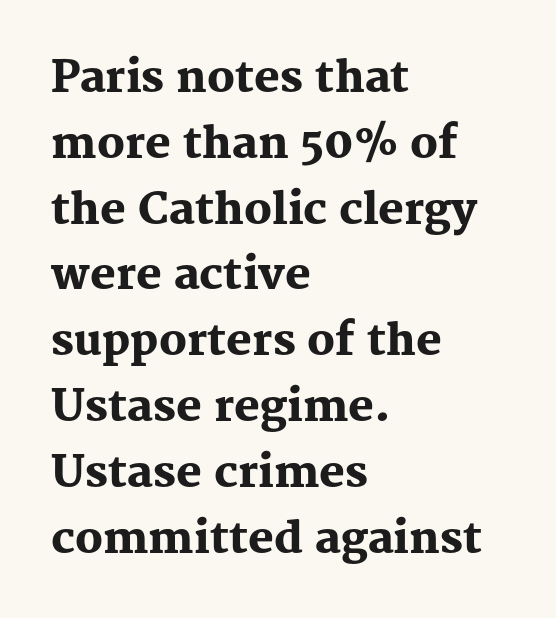
The image shows 43 px heavy serif type, upright; set left-aligned, normal line spacing (1.53x), normal letter spacing, not underlined; medium stroke contrast and a medium x-height.
